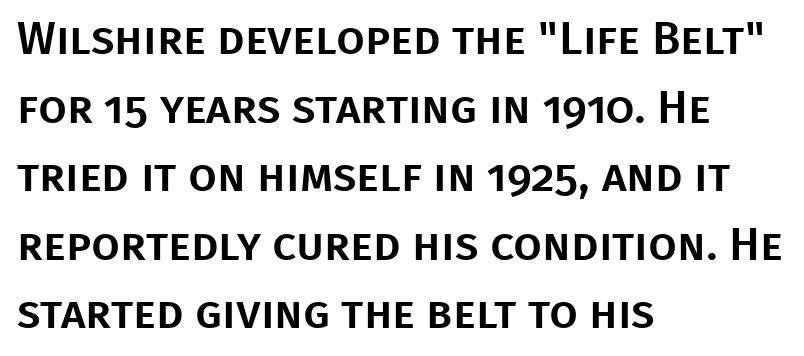
The image shows 46 px sans-serif type, upright; set left-aligned, normal line spacing (1.49x), normal letter spacing, not underlined; low stroke contrast and a large x-height.
